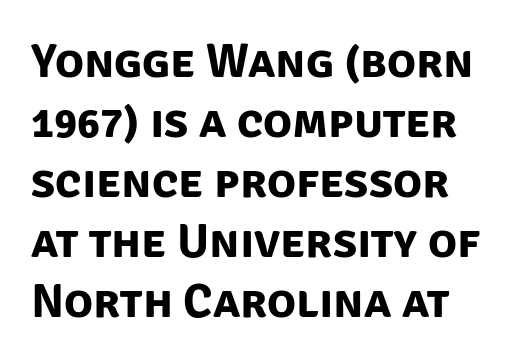
{"serif": "no", "bold": "yes", "weight": "bold", "width": "normal", "stroke_contrast": "low", "x_height": "large", "monospaced": "no", "underline": "no", "align": "left", "line_spacing": "normal", "line_spacing_ratio": 1.25, "letter_spacing": "normal", "letter_spacing_em": 0.0, "glyph_px": 48}
